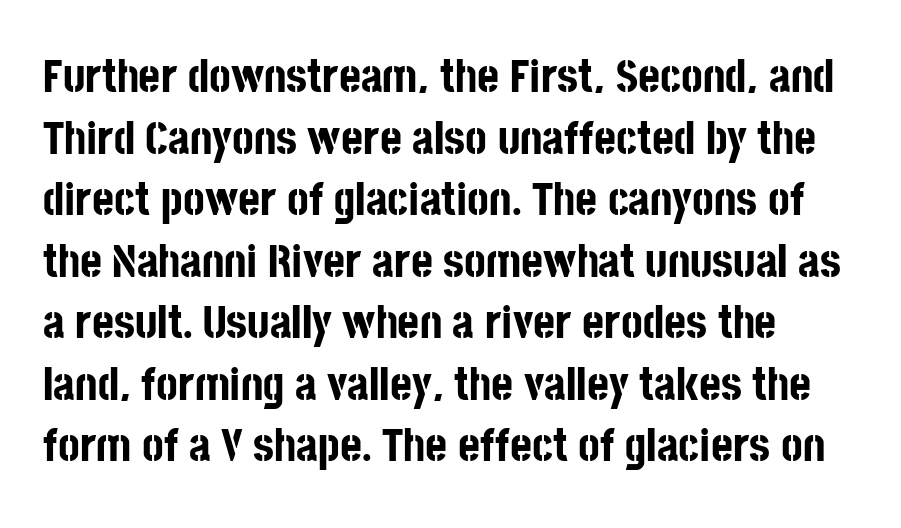
{"serif": "no", "italic": "no", "bold": "yes", "weight": "bold", "width": "condensed", "stroke_contrast": "low", "x_height": "large", "monospaced": "no", "underline": "no", "line_spacing": "normal", "line_spacing_ratio": 1.31, "letter_spacing": "normal", "letter_spacing_em": 0.0, "glyph_px": 47}
